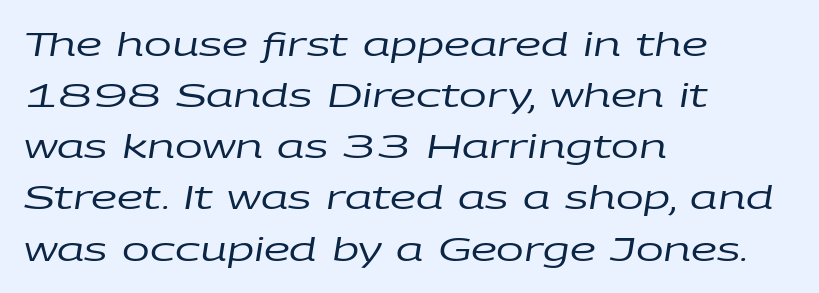
{"italic": "yes", "lean": "right", "slant_degrees": 9, "bold": "no", "weight": "regular", "width": "wide", "stroke_contrast": "low", "x_height": "large", "monospaced": "no", "underline": "no", "align": "left", "line_spacing": "normal", "line_spacing_ratio": 1.55, "letter_spacing": "normal", "letter_spacing_em": 0.0, "glyph_px": 33}
